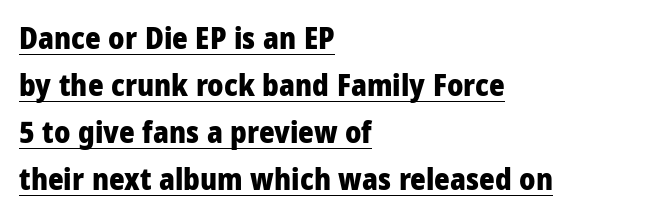
The image shows 30 px heavy, condensed sans-serif type, upright; set left-aligned, normal line spacing (1.57x), normal letter spacing, underlined; low stroke contrast and a large x-height.
